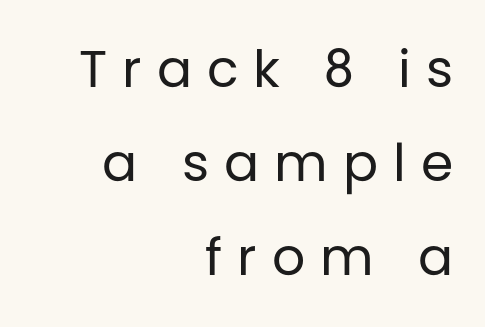
Q: Is the text bold? A: No.
Q: Is the text italic (slanted)? A: No, it is upright.
Q: Is the typeface a serif or a sans-serif typeface? A: Sans-serif.
Q: Is the text underlined? A: No.
Q: How is the paragraph aligned? A: Right-aligned.
Q: Is the spacing between letters normal or unusually wide? A: Unusually wide.
Q: Width (condensed, normal, or wide)? A: Normal.
Q: Stroke contrast? A: Low.
Q: x-height? A: Large.
Q: Monospaced? A: No.
